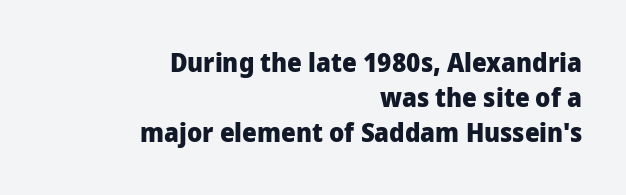
The image shows 26 px bold type, upright; set right-aligned, normal line spacing (1.35x), normal letter spacing, not underlined.
